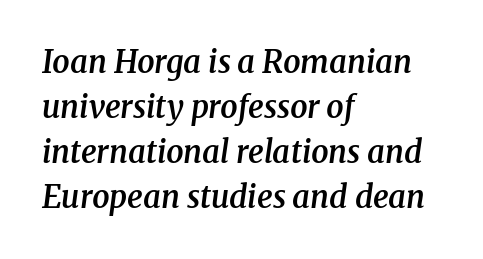
Q: Is the text bold? A: Semi-bold.
Q: Is the text italic (slanted)? A: Yes, it leans right by about 8 degrees.
Q: Is the typeface a serif or a sans-serif typeface? A: Serif.
Q: Is the text underlined? A: No.
Q: How is the paragraph aligned? A: Left-aligned.
Q: Is the spacing between letters normal or unusually wide? A: Normal.
Q: Is the spacing between lines tight, normal or loose? A: Normal.
Q: Width (condensed, normal, or wide)? A: Normal.
Q: Stroke contrast? A: Medium.
Q: x-height? A: Medium.
Q: Monospaced? A: No.
